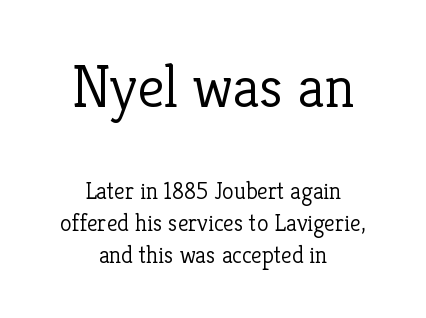
{"serif": "yes", "italic": "no", "bold": "no", "weight": "light", "width": "normal", "stroke_contrast": "low", "x_height": "medium", "monospaced": "no", "underline": "no", "align": "center", "line_spacing": "normal", "line_spacing_ratio": 1.32, "letter_spacing": "normal", "letter_spacing_em": 0.0, "larger_block": "first", "size_ratio": 2.5, "glyph_px": 60}
